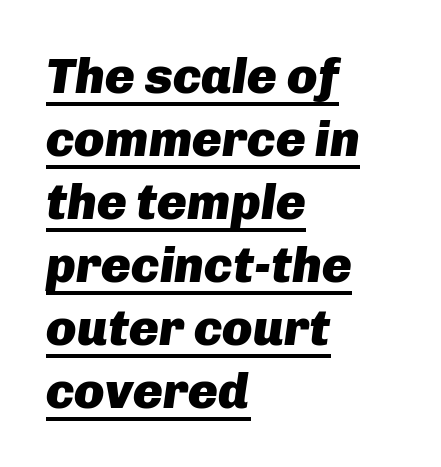
Q: Is the text bold? A: Yes.
Q: Is the text italic (slanted)? A: Yes, it leans right by about 8 degrees.
Q: Is the text underlined? A: Yes.
Q: How is the paragraph aligned? A: Left-aligned.
Q: Is the spacing between letters normal or unusually wide? A: Normal.
Q: Is the spacing between lines tight, normal or loose? A: Normal.
Q: Width (condensed, normal, or wide)? A: Normal.
Q: Stroke contrast? A: Low.
Q: x-height? A: Medium.
Q: Monospaced? A: No.
